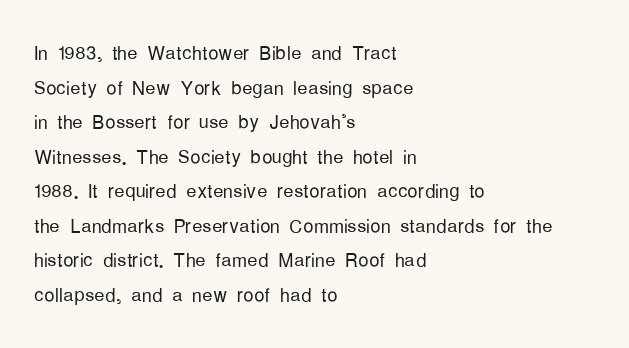
Q: Is the text bold? A: No.
Q: Is the text italic (slanted)? A: No, it is upright.
Q: Is the text underlined? A: No.
Q: How is the paragraph aligned? A: Left-aligned.
Q: Is the spacing between letters normal or unusually wide? A: Normal.
Q: Is the spacing between lines tight, normal or loose? A: Normal.
